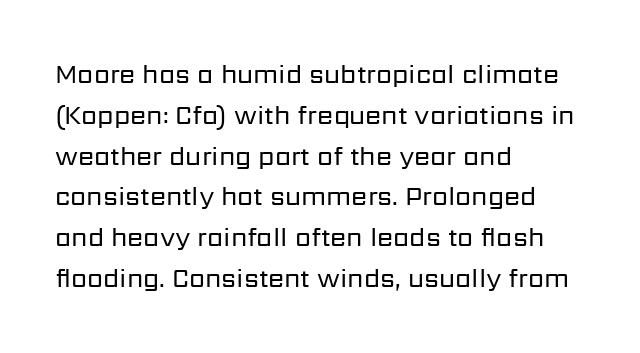
{"italic": "no", "bold": "no", "underline": "no", "align": "left", "line_spacing": "normal", "line_spacing_ratio": 1.57, "letter_spacing": "normal", "letter_spacing_em": 0.0, "glyph_px": 26}
